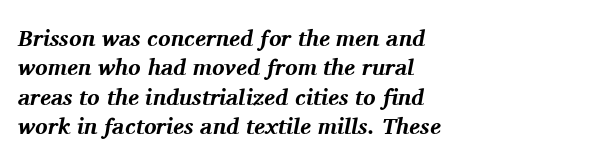
Q: Is the text bold? A: Yes.
Q: Is the text italic (slanted)? A: Yes, it leans right by about 11 degrees.
Q: Is the text underlined? A: No.
Q: How is the paragraph aligned? A: Left-aligned.
Q: Is the spacing between letters normal or unusually wide? A: Normal.
Q: Is the spacing between lines tight, normal or loose? A: Normal.
